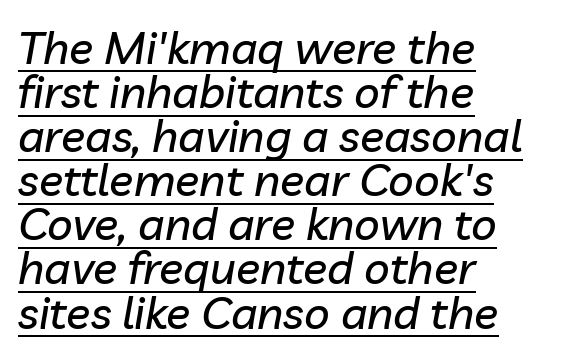
Interline gaps are noticeably narrow in this sample. The text block is weighted toward the left margin, trailing off unevenly rightward. The rendering uses natural spacing where letterforms have individual widths. The specimen includes a rule beneath the text block's lines. The passage shown leans; its letterforms are oblique. The tracking reads as untouched default to a designer's eye.
